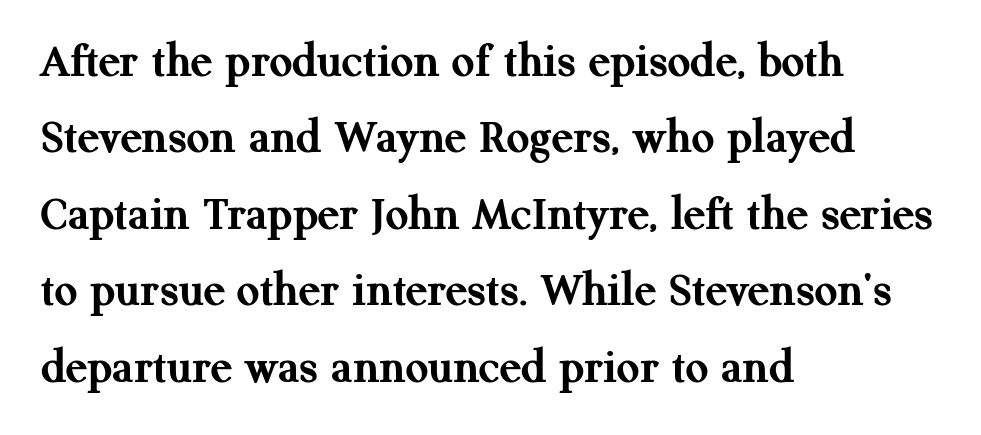
{"serif": "yes", "italic": "no", "bold": "yes", "weight": "semibold", "width": "normal", "stroke_contrast": "medium", "x_height": "medium", "monospaced": "no", "underline": "no", "align": "left", "line_spacing": "normal", "line_spacing_ratio": 1.53, "letter_spacing": "normal", "letter_spacing_em": 0.0, "glyph_px": 50}
